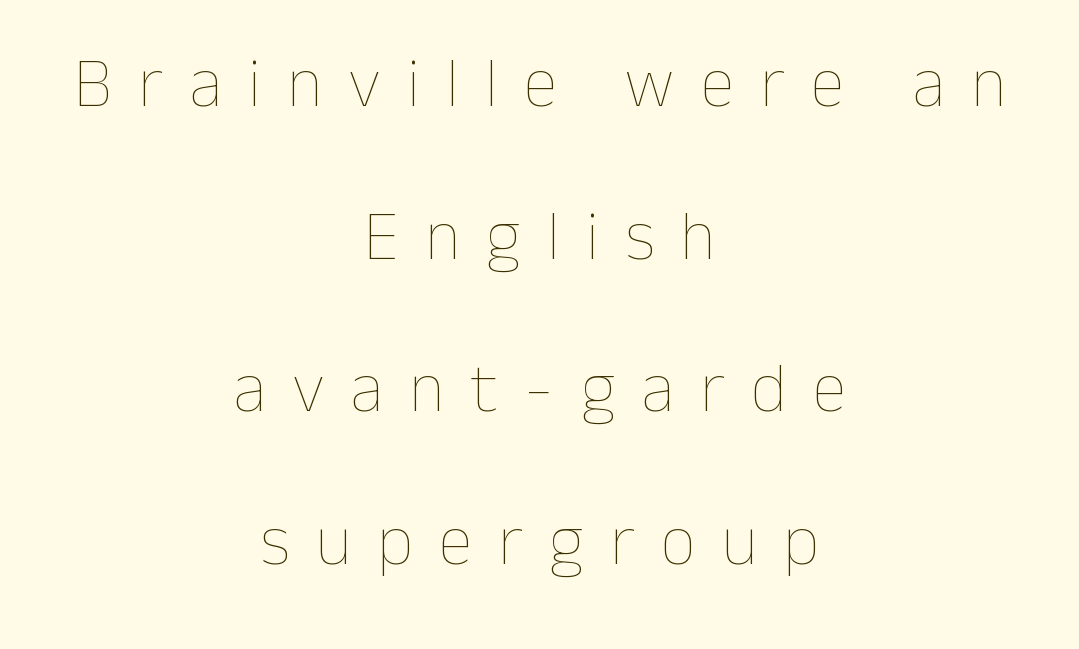
The image shows 70 px thin type, upright; set centered, loose line spacing (2.18x), unusually wide letter spacing (+0.37 em), not underlined; low stroke contrast and a medium x-height.
